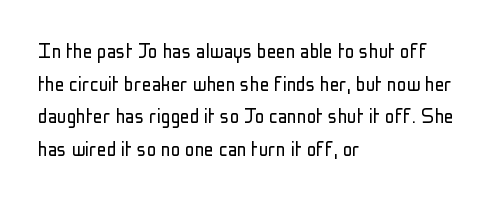
Plain, unruled lines of type. Ordinary non-slanted type is in use. Does extra space separate the letters? No, they use regular spacing. This is not heavy type; no bold has been used. These lines sit exactly where default settings would place them. Reading down the block, your eye returns to a fixed left position each line.
